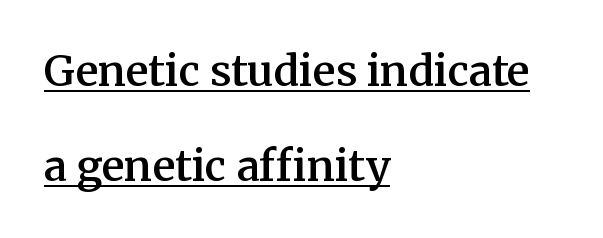
Q: Is the text bold? A: Semi-bold.
Q: Is the text italic (slanted)? A: No, it is upright.
Q: Is the typeface a serif or a sans-serif typeface? A: Serif.
Q: Is the text underlined? A: Yes.
Q: How is the paragraph aligned? A: Left-aligned.
Q: Is the spacing between letters normal or unusually wide? A: Normal.
Q: Is the spacing between lines tight, normal or loose? A: Loose.
Q: Width (condensed, normal, or wide)? A: Normal.
Q: Stroke contrast? A: Medium.
Q: x-height? A: Medium.
Q: Monospaced? A: No.
